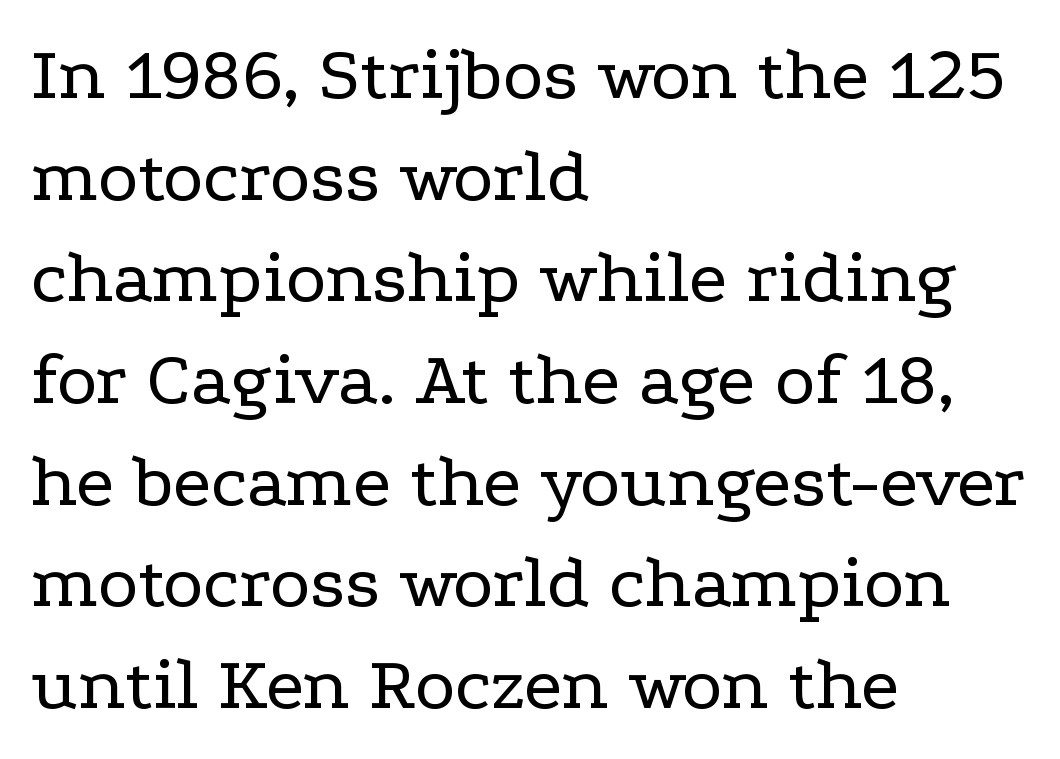
All the whitespace from short lines collects on the right. Tracking value appears to be zero — textbook default spacing. Look at the bottom of the vertical strokes: they flare into serifs here. Heaviness? Minimal to ordinary, like unemphasized prose.
